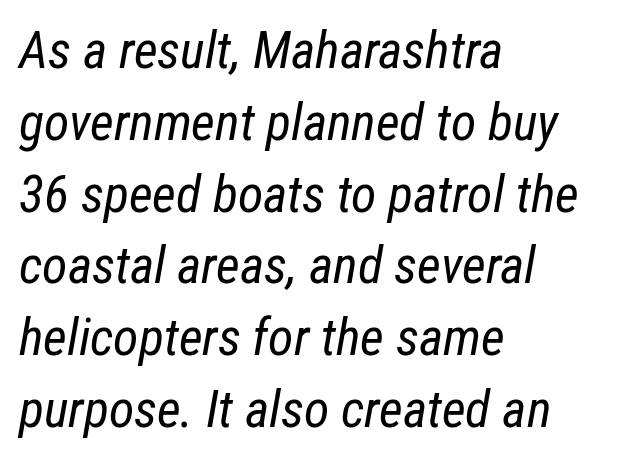
{"italic": "yes", "lean": "right", "slant_degrees": 12, "bold": "no", "weight": "regular", "width": "condensed", "stroke_contrast": "low", "x_height": "medium", "monospaced": "no", "underline": "no", "align": "left", "line_spacing": "normal", "line_spacing_ratio": 1.38, "letter_spacing": "normal", "letter_spacing_em": 0.0, "glyph_px": 52}
